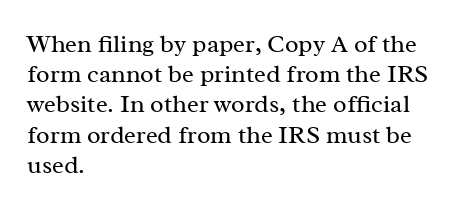
{"italic": "no", "bold": "no", "underline": "no", "align": "left", "line_spacing_ratio": 1.21, "letter_spacing": "normal", "letter_spacing_em": 0.0, "glyph_px": 25}
